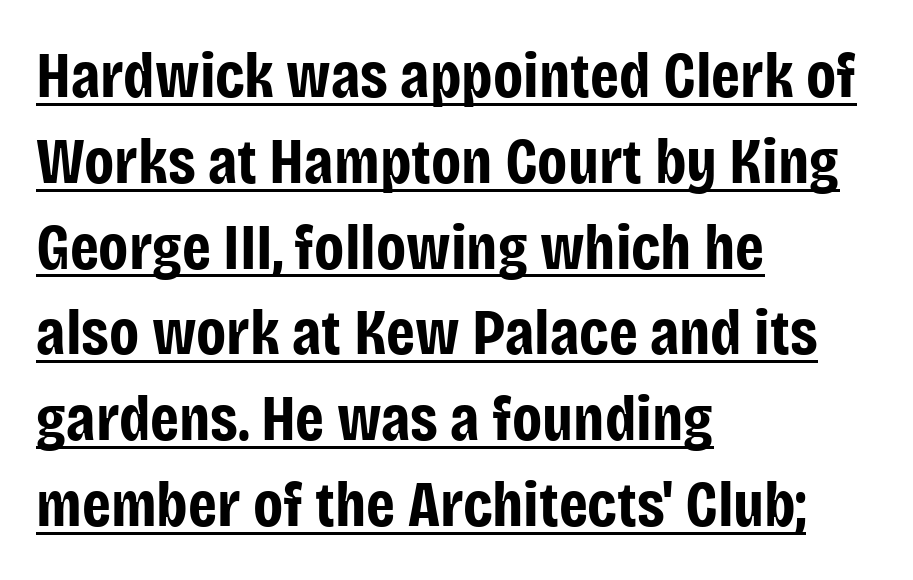
Does the copy run flush right? No — it runs flush left. I'd describe the lettering as bold — thick and assertive. In terms of posture, this sample is upright. You could not count columns in this text — the font is proportionally spaced.
